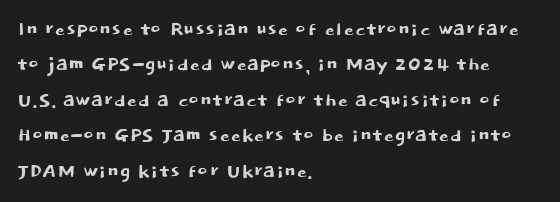
Q: Is the text italic (slanted)? A: No, it is upright.
Q: Is the text underlined? A: No.
Q: How is the paragraph aligned? A: Left-aligned.
Q: Is the spacing between letters normal or unusually wide? A: Normal.
Q: Is the spacing between lines tight, normal or loose? A: Normal.
